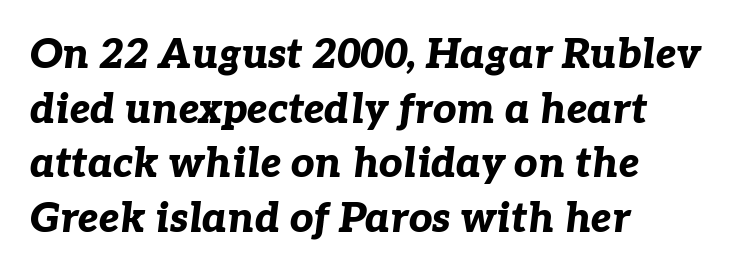
Look at the tracking — it's just the regular setting, nothing added. These words are printed bold, with thick strokes throughout. Notice how descenders clear the ascenders below comfortably — that's standard leading. Rule under the text: the space is simply empty.
